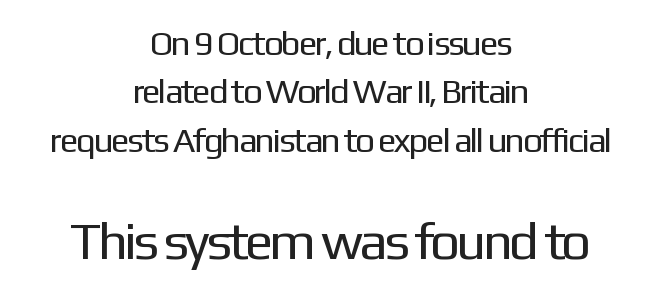
The image shows 53 px regular-weight sans-serif type, upright; set centered, normal line spacing (1.38x), normal letter spacing, not underlined; the second (bottom) block is 1.51x larger; low stroke contrast and a medium x-height.
